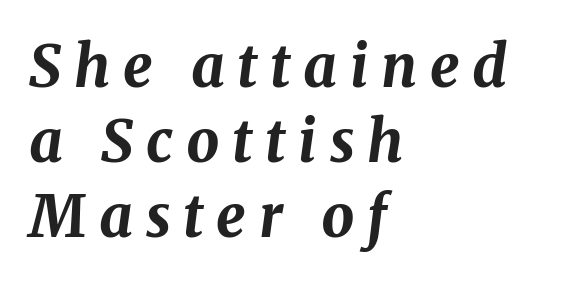
The image shows 58 px bold type, italic (leaning right); set left-aligned, normal line spacing (1.29x), unusually wide letter spacing (+0.22 em), not underlined; medium stroke contrast and a medium x-height.
